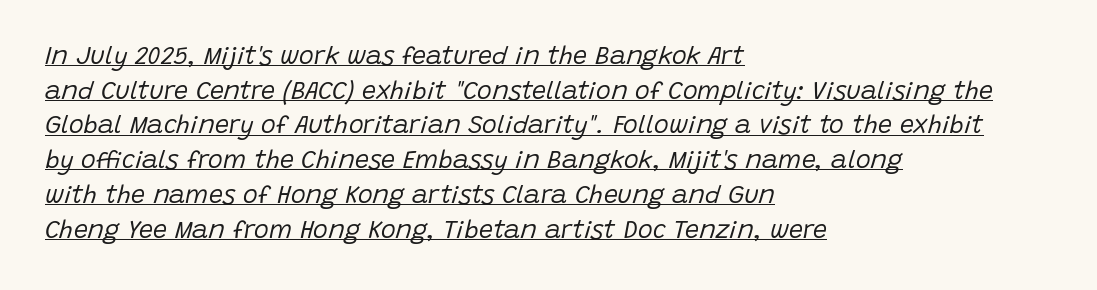
{"italic": "yes", "lean": "right", "slant_degrees": 15, "bold": "no", "underline": "yes", "align": "left", "line_spacing": "normal", "line_spacing_ratio": 1.39, "letter_spacing": "normal", "letter_spacing_em": 0.0, "glyph_px": 25}
